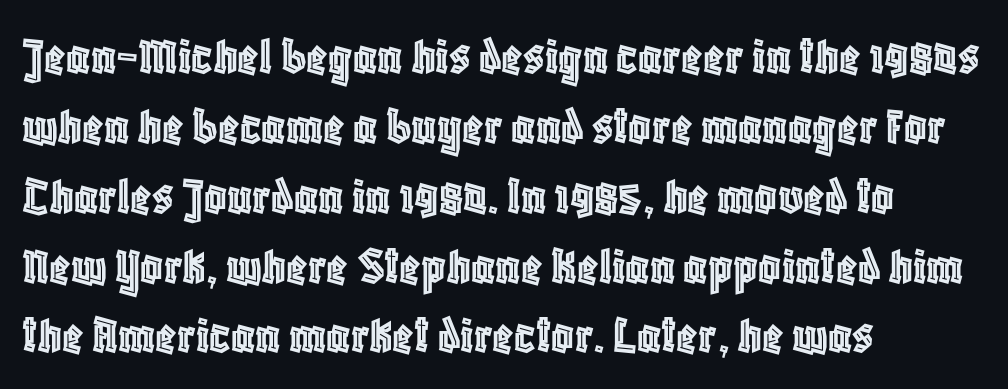
The designer left line spacing at the default. Between one letter and the next there's only the usual sliver of space. Plain, unruled lines of type. Looks like regular typesetting: each glyph gets only the width it needs.
